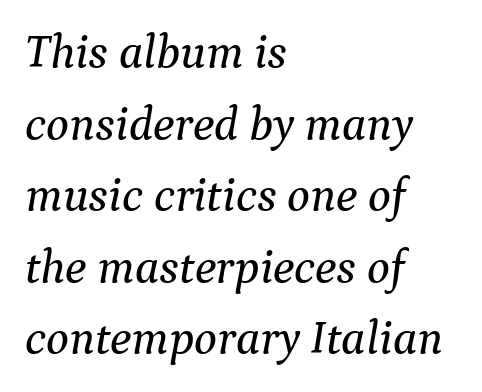
This sample uses plain, unmodified letter spacing. The text was rendered using a seriffed face with decorative stroke endings. Varying glyph widths throughout — classic text-font behaviour. The typography opts for an oblique posture over an upright one.
